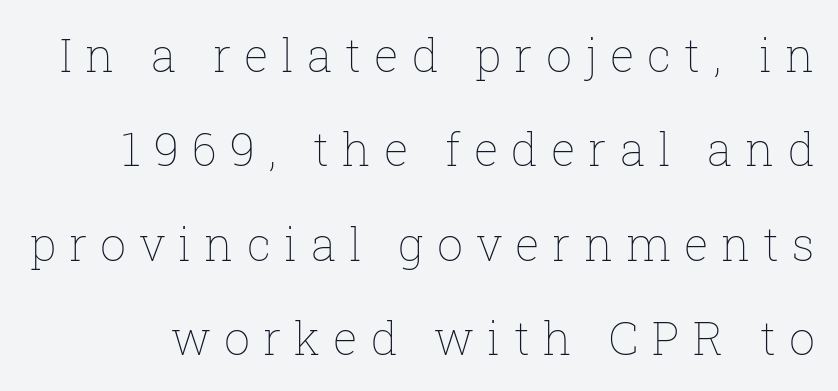
The image shows 46 px thin type, upright; set loose line spacing (2.05x), unusually wide letter spacing (+0.28 em), not underlined; low stroke contrast and a medium x-height.
